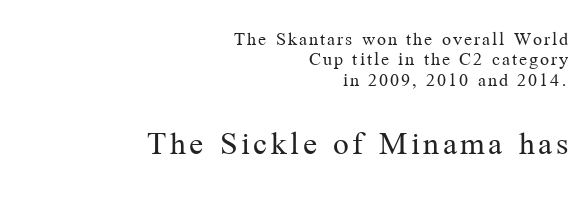
Q: Is the text bold? A: No.
Q: Is the text italic (slanted)? A: No, it is upright.
Q: Is the typeface a serif or a sans-serif typeface? A: Serif.
Q: Is the text underlined? A: No.
Q: How is the paragraph aligned? A: Right-aligned.
Q: Is the spacing between lines tight, normal or loose? A: Tight.
Q: Which block of text is set in a larger size, the first (top) or the second (bottom)? A: The second (bottom) one.
Q: Width (condensed, normal, or wide)? A: Normal.
Q: Stroke contrast? A: Medium.
Q: x-height? A: Medium.
Q: Monospaced? A: No.
